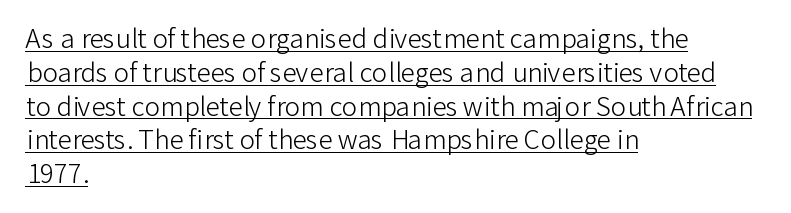
Q: Is the text bold? A: No.
Q: Is the text italic (slanted)? A: No, it is upright.
Q: Is the text underlined? A: Yes.
Q: How is the paragraph aligned? A: Left-aligned.
Q: Is the spacing between letters normal or unusually wide? A: Normal.
Q: Is the spacing between lines tight, normal or loose? A: Normal.
